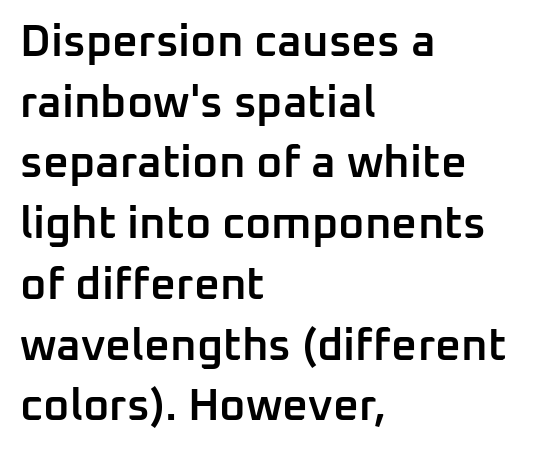
A somewhat darkened texture: the type is semibold rather than bold. Vertically, the passage feels balanced, rows spaced as you'd expect. The rendering anchors every line to the left-hand side. Is the letter spacing exaggerated? No — it looks like the ordinary default. These lines were composed using upright roman letters. The rendering uses natural spacing where letterforms have individual widths.
